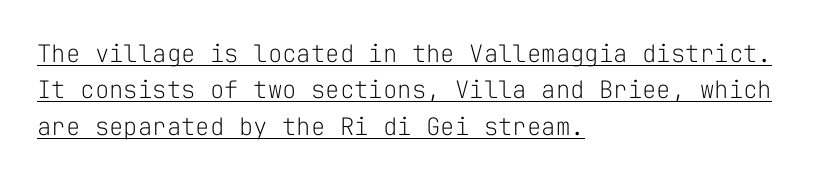
{"italic": "no", "bold": "no", "underline": "yes", "align": "left", "line_spacing": "normal", "line_spacing_ratio": 1.52, "letter_spacing": "normal", "letter_spacing_em": 0.0, "glyph_px": 24}
